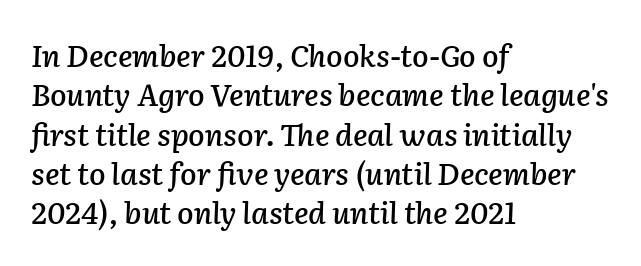
{"italic": "yes", "lean": "right", "slant_degrees": 2, "width": "normal", "stroke_contrast": "low", "x_height": "medium", "monospaced": "no", "underline": "no", "align": "left", "line_spacing": "normal", "line_spacing_ratio": 1.31, "letter_spacing": "normal", "letter_spacing_em": 0.0, "glyph_px": 30}
